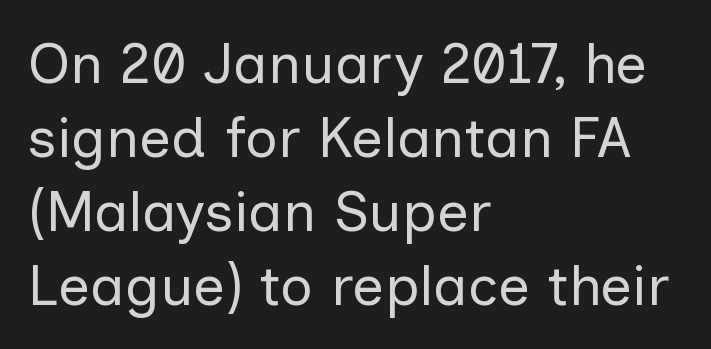
The image shows 57 px regular-weight sans-serif type, upright; set left-aligned, normal line spacing (1.3x), normal letter spacing, not underlined; low stroke contrast and a medium x-height.
